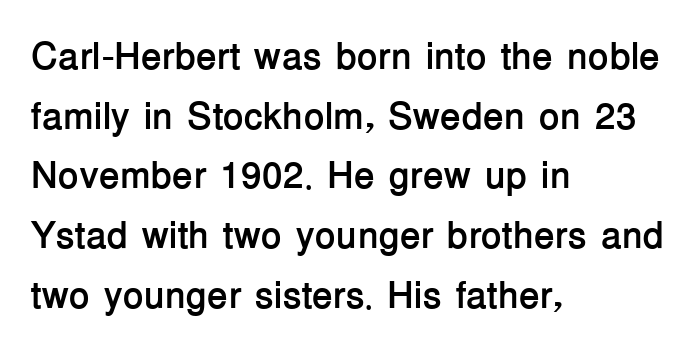
Q: Is the text bold? A: Yes.
Q: Is the text italic (slanted)? A: No, it is upright.
Q: Is the typeface a serif or a sans-serif typeface? A: Sans-serif.
Q: Is the text underlined? A: No.
Q: How is the paragraph aligned? A: Left-aligned.
Q: Is the spacing between letters normal or unusually wide? A: Normal.
Q: Is the spacing between lines tight, normal or loose? A: Normal.
Q: Width (condensed, normal, or wide)? A: Normal.
Q: Stroke contrast? A: Low.
Q: x-height? A: Medium.
Q: Monospaced? A: No.
